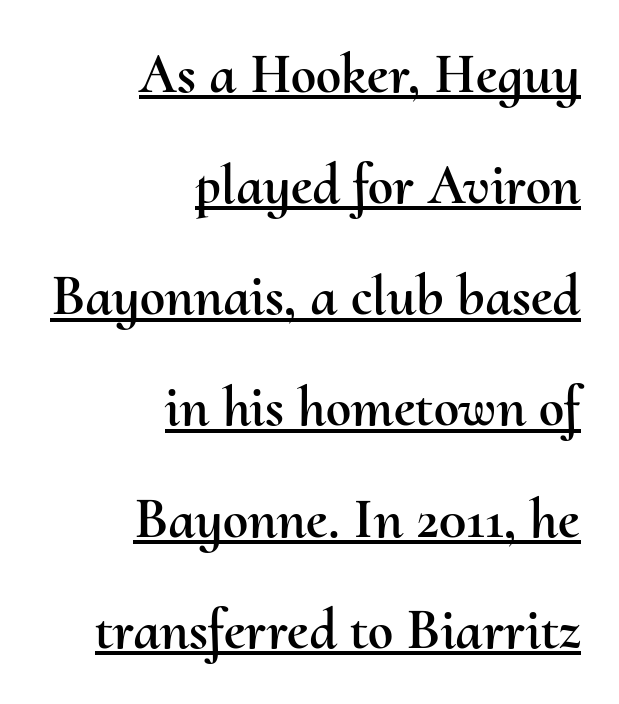
The image shows 57 px text type, upright; set right-aligned, loose line spacing (1.95x), normal letter spacing, underlined; medium stroke contrast and a small x-height.
